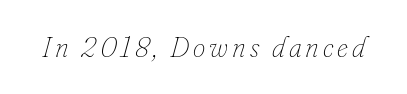
{"italic": "yes", "lean": "right", "slant_degrees": 16, "bold": "no", "weight": "thin", "width": "normal", "stroke_contrast": "low", "x_height": "small", "monospaced": "no", "underline": "no", "glyph_px": 28}
